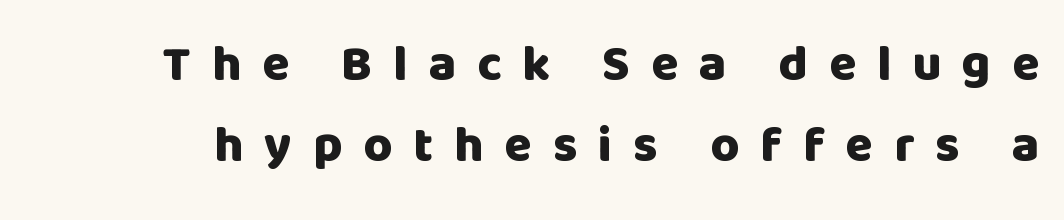
The image shows 50 px heavy sans-serif type, upright; set normal line spacing (1.63x), unusually wide letter spacing (+0.42 em), not underlined; low stroke contrast and a large x-height.
